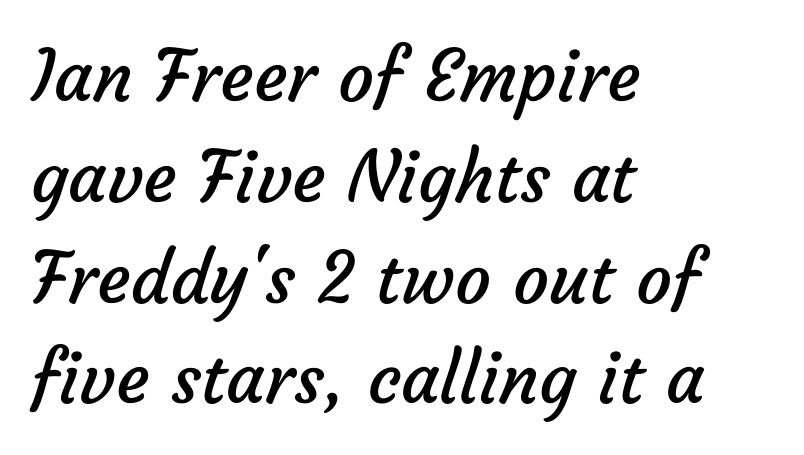
Each word holds together tightly as a unit, with standard inter-letter gaps. The passage shown is not underscored anywhere. Weight: in the light-to-regular range. The compositor pushed each line to the left boundary. Grotesque or geometric, the face here clearly has no serifs.
